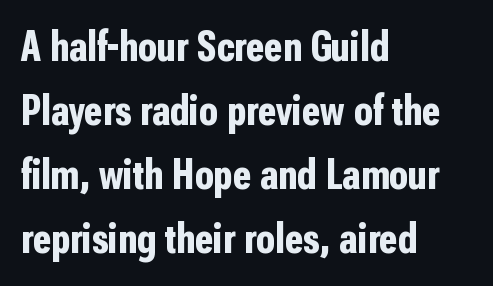
Q: Is the text bold? A: Yes.
Q: Is the text italic (slanted)? A: No, it is upright.
Q: Is the typeface a serif or a sans-serif typeface? A: Sans-serif.
Q: Is the text underlined? A: No.
Q: How is the paragraph aligned? A: Left-aligned.
Q: Is the spacing between letters normal or unusually wide? A: Normal.
Q: Is the spacing between lines tight, normal or loose? A: Normal.
Q: Width (condensed, normal, or wide)? A: Condensed.
Q: Stroke contrast? A: Low.
Q: x-height? A: Medium.
Q: Monospaced? A: No.
